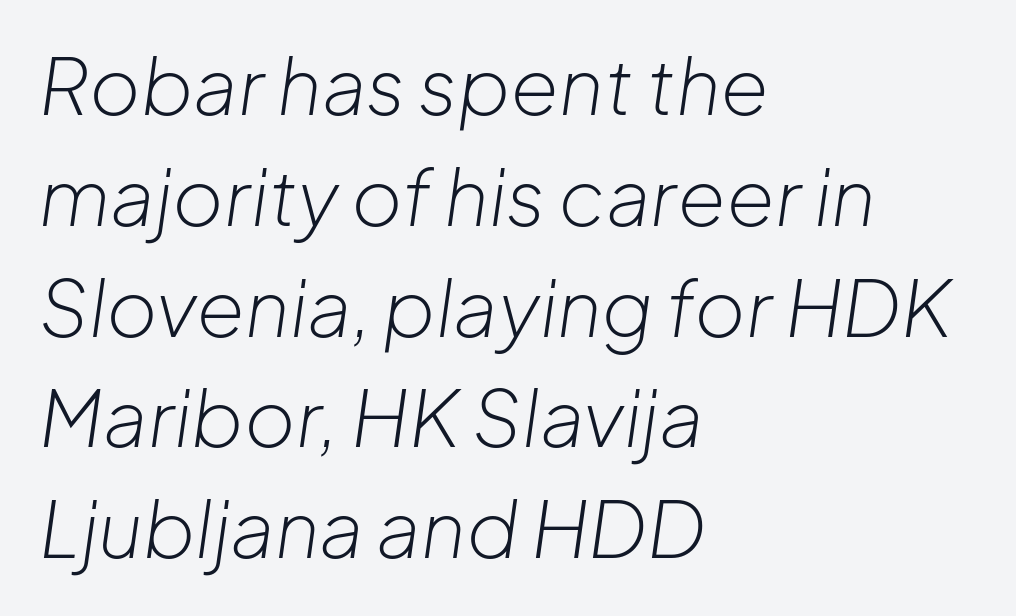
{"italic": "yes", "lean": "right", "slant_degrees": 8, "bold": "no", "weight": "light", "width": "normal", "stroke_contrast": "low", "x_height": "medium", "monospaced": "no", "underline": "no", "align": "left", "line_spacing": "normal", "line_spacing_ratio": 1.42, "letter_spacing": "normal", "letter_spacing_em": 0.0, "glyph_px": 78}
